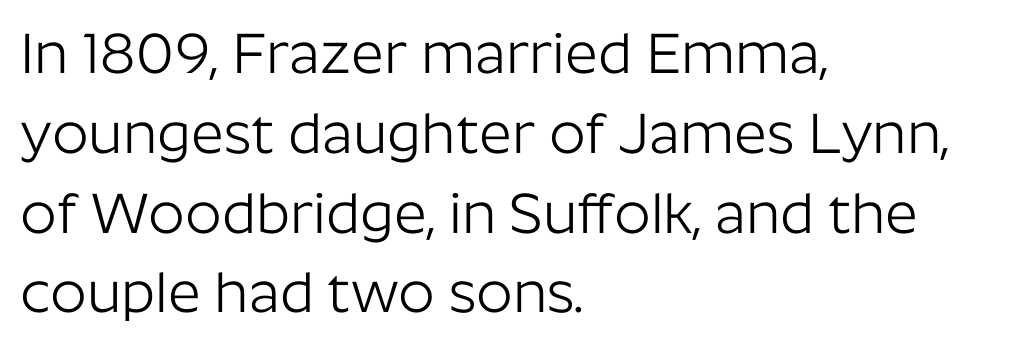
The image shows 57 px light sans-serif type, upright; set left-aligned, normal line spacing (1.4x), normal letter spacing, not underlined; low stroke contrast and a medium x-height.
